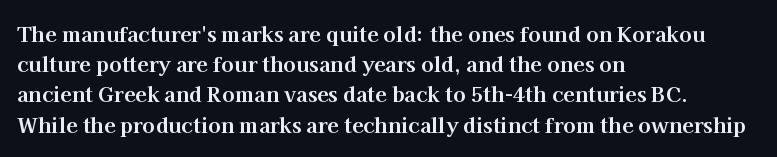
The image shows 21 px bold type, upright; set left-aligned, normal line spacing (1.44x), normal letter spacing, not underlined.
